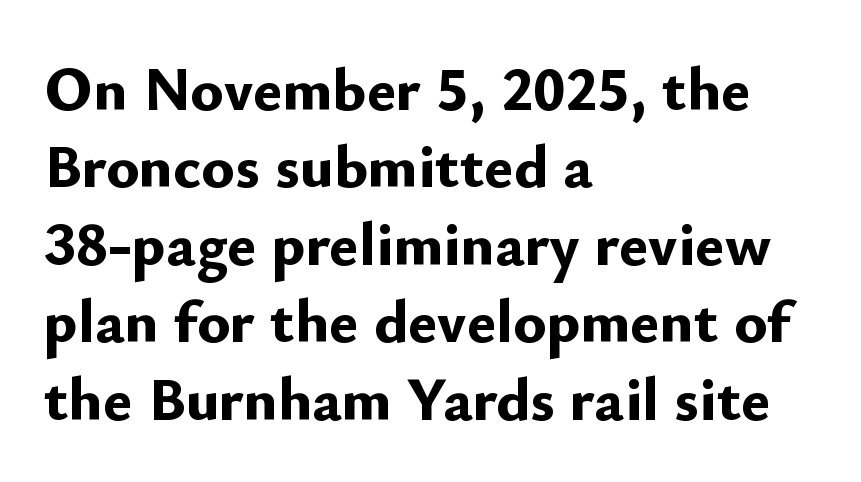
The image shows 62 px bold sans-serif type, upright; set left-aligned, normal line spacing (1.25x), normal letter spacing, not underlined; low stroke contrast and a small x-height.
